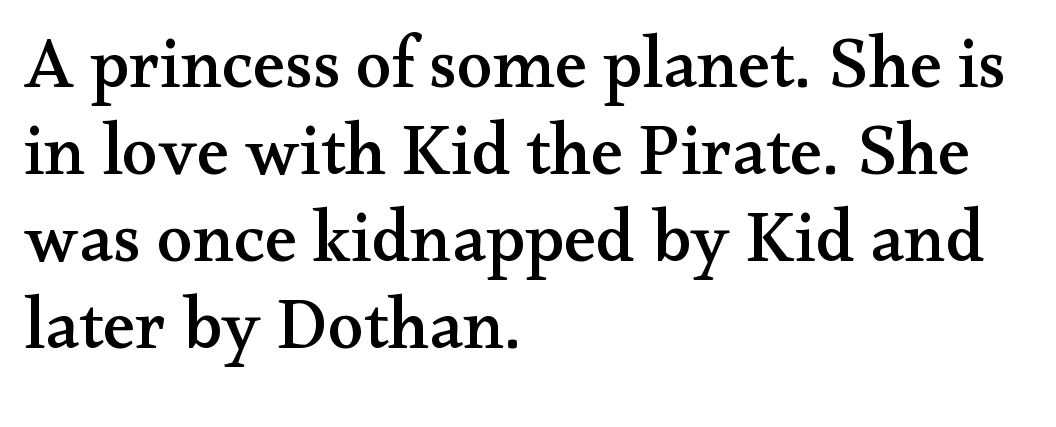
Here the designer chose a conventional face with non-uniform glyph widths. Posture: vertical. Default kerning and tracking; the words read as compact shapes. Reading down the block, your eye returns to a fixed left position each line. The specimen omits any rule beneath the text block's lines.
